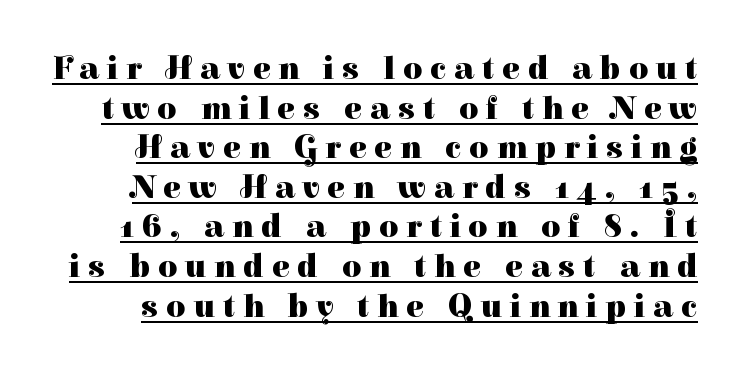
{"serif": "yes", "italic": "no", "bold": "yes", "weight": "heavy", "width": "normal", "stroke_contrast": "high", "x_height": "medium", "monospaced": "no", "underline": "yes", "line_spacing_ratio": 1.2, "letter_spacing": "wide", "letter_spacing_em": 0.24, "glyph_px": 33}
